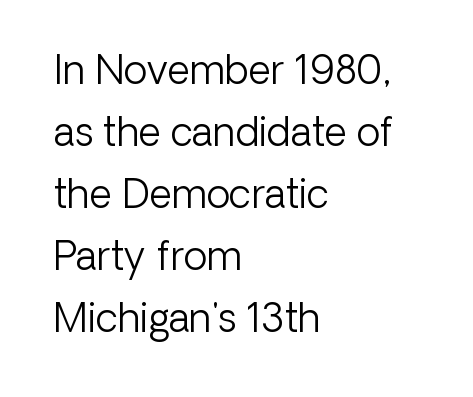
This block has exactly the height ordinary leading produces. This rendering employs a face without finishing strokes, i.e., a sans-serif. The gaps between neighbouring characters are ordinary and unremarkable. The strip under each line holds only bare page.
